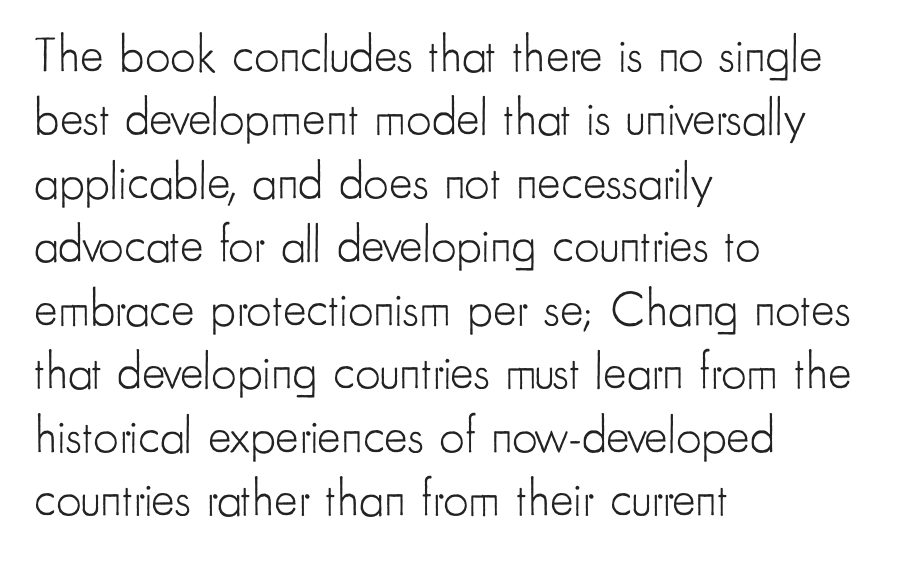
The image shows 50 px light, condensed sans-serif type, upright; set left-aligned, normal line spacing (1.27x), normal letter spacing, not underlined; low stroke contrast and a small x-height.
